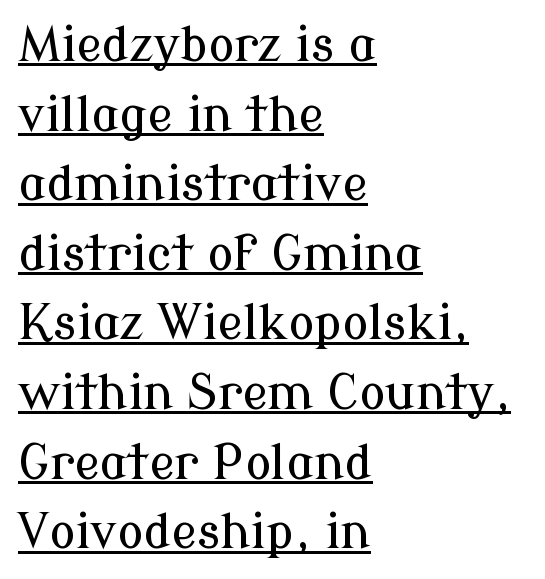
The passage shown has conventional tracking throughout. Left-aligned paragraph, ragged on the right. Think of a printed novel: that variable character pitch is what you see here. Regular leading. These characters rest on top of a visible drawn line. Nope, not italic — everything's standing straight.
